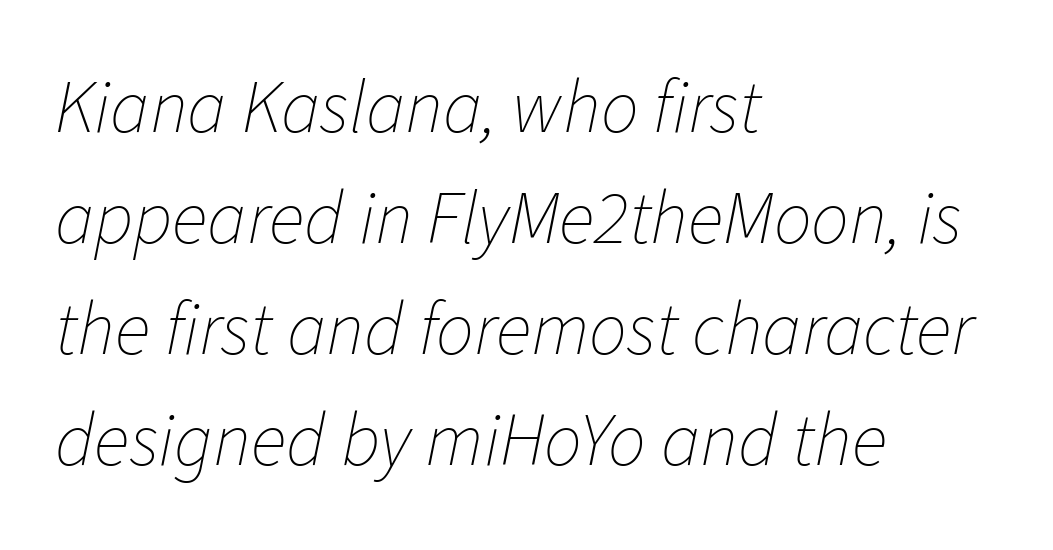
{"italic": "yes", "lean": "right", "slant_degrees": 11, "bold": "no", "weight": "thin", "width": "normal", "stroke_contrast": "low", "x_height": "medium", "monospaced": "no", "underline": "no", "align": "left", "line_spacing": "normal", "line_spacing_ratio": 1.48, "letter_spacing": "normal", "letter_spacing_em": 0.0, "glyph_px": 75}
